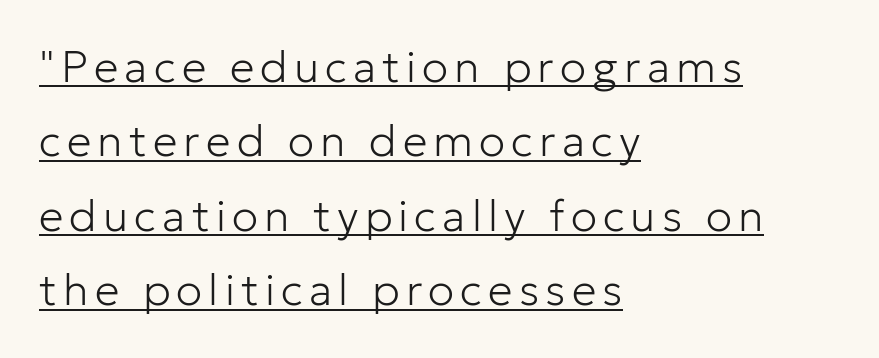
Q: Is the text bold? A: No.
Q: Is the text italic (slanted)? A: No, it is upright.
Q: Is the typeface a serif or a sans-serif typeface? A: Sans-serif.
Q: Is the text underlined? A: Yes.
Q: How is the paragraph aligned? A: Left-aligned.
Q: Is the spacing between lines tight, normal or loose? A: Normal.
Q: Width (condensed, normal, or wide)? A: Normal.
Q: Stroke contrast? A: Low.
Q: x-height? A: Medium.
Q: Monospaced? A: No.
